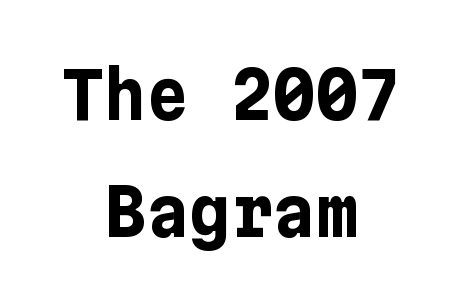
The image shows 65 px bold sans-serif type, upright; set centered, line spacing 1.8x, normal letter spacing, not underlined; low stroke contrast and a medium x-height.
